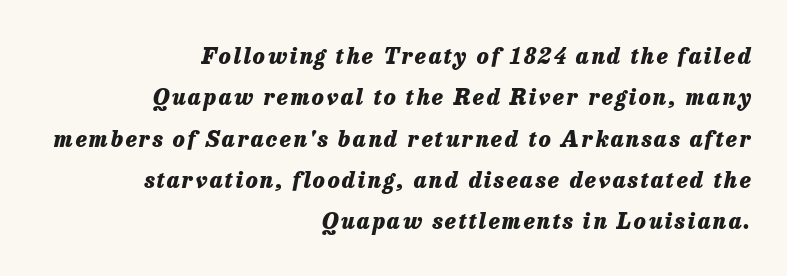
{"italic": "yes", "lean": "right", "slant_degrees": 13, "bold": "yes", "underline": "no", "align": "right", "line_spacing_ratio": 1.88, "glyph_px": 22}
